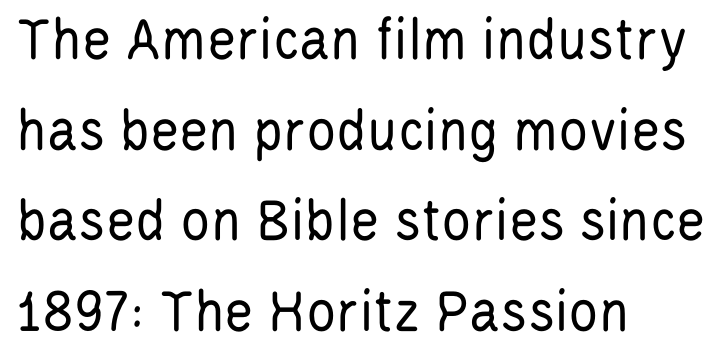
The rendering keeps characters at their native spacing. A typesetter would call this proportional, since set widths differ per character. A quiet, ordinary-to-light weight characterises the typeface. The characters display no serif detailing; their extremities are plain. The gap between lines stays unmarked.
